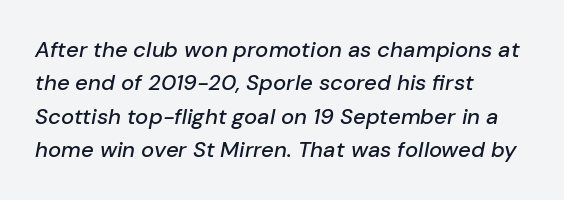
{"italic": "yes", "lean": "right", "slant_degrees": 10, "underline": "no", "align": "left", "line_spacing": "normal", "line_spacing_ratio": 1.52, "letter_spacing": "normal", "letter_spacing_em": 0.0, "glyph_px": 22}
